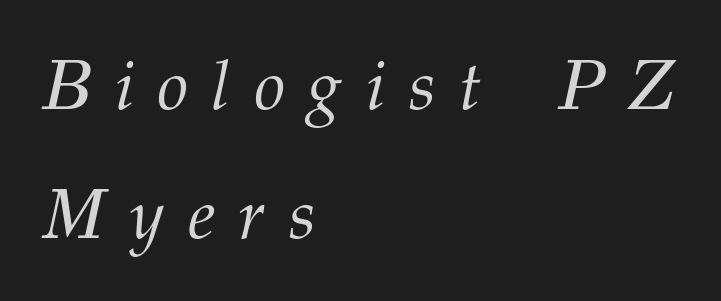
Q: Is the text bold? A: No.
Q: Is the text italic (slanted)? A: Yes, it leans right by about 12 degrees.
Q: Is the typeface a serif or a sans-serif typeface? A: Serif.
Q: Is the text underlined? A: No.
Q: How is the paragraph aligned? A: Left-aligned.
Q: Is the spacing between letters normal or unusually wide? A: Unusually wide.
Q: Width (condensed, normal, or wide)? A: Normal.
Q: Stroke contrast? A: Medium.
Q: x-height? A: Medium.
Q: Monospaced? A: No.
